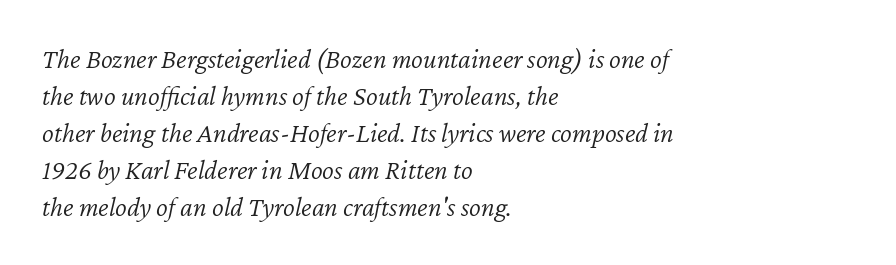
Q: Is the text bold? A: No.
Q: Is the text italic (slanted)? A: Yes, it leans right by about 12 degrees.
Q: Is the text underlined? A: No.
Q: How is the paragraph aligned? A: Left-aligned.
Q: Is the spacing between letters normal or unusually wide? A: Normal.
Q: Is the spacing between lines tight, normal or loose? A: Normal.
Q: Width (condensed, normal, or wide)? A: Normal.
Q: Stroke contrast? A: Low.
Q: x-height? A: Medium.
Q: Monospaced? A: No.
